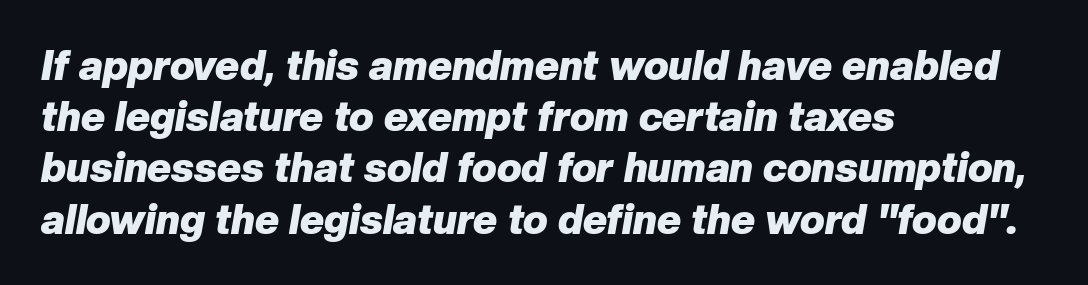
{"italic": "yes", "lean": "right", "slant_degrees": 10, "bold": "yes", "weight": "heavy", "width": "normal", "stroke_contrast": "low", "x_height": "medium", "monospaced": "no", "underline": "no", "align": "left", "line_spacing": "normal", "line_spacing_ratio": 1.25, "letter_spacing": "normal", "letter_spacing_em": 0.0, "glyph_px": 41}
